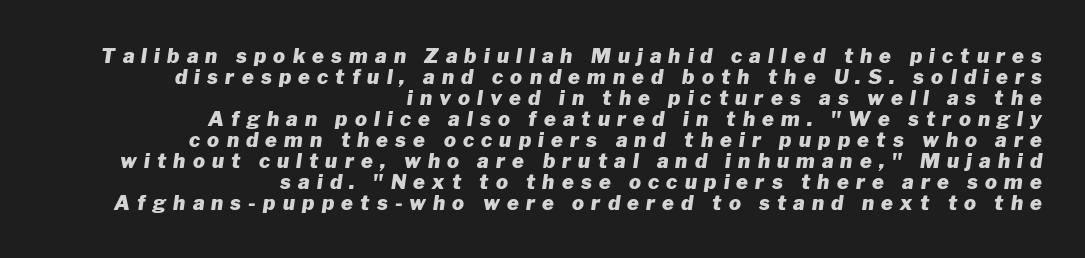
Q: Is the text bold? A: Yes.
Q: Is the text italic (slanted)? A: Yes, it leans right by about 8 degrees.
Q: Is the text underlined? A: No.
Q: How is the paragraph aligned? A: Right-aligned.
Q: Is the spacing between letters normal or unusually wide? A: Unusually wide.
Q: Is the spacing between lines tight, normal or loose? A: Tight.
